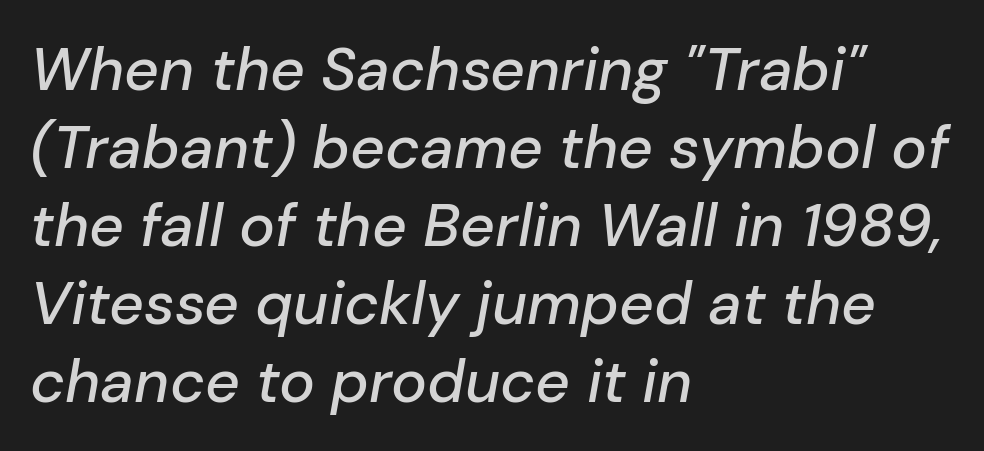
The image shows 60 px text type, italic (leaning right); set left-aligned, normal line spacing (1.3x), normal letter spacing, not underlined; low stroke contrast and a medium x-height.
